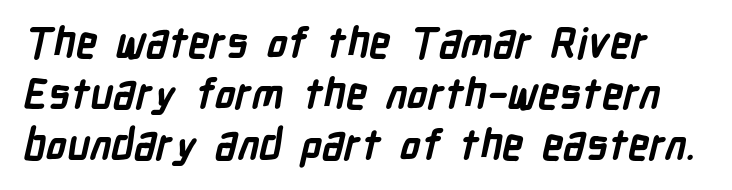
{"serif": "no", "bold": "yes", "weight": "semibold", "width": "condensed", "stroke_contrast": "low", "x_height": "medium", "monospaced": "no", "underline": "no", "line_spacing_ratio": 1.22, "letter_spacing": "normal", "letter_spacing_em": 0.0, "glyph_px": 42}
